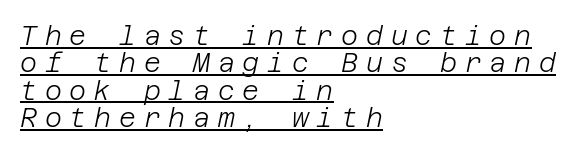
{"italic": "yes", "lean": "right", "slant_degrees": 12, "bold": "no", "underline": "yes", "align": "left", "line_spacing": "tight", "line_spacing_ratio": 1.05, "letter_spacing": "wide", "letter_spacing_em": 0.3, "glyph_px": 26}
